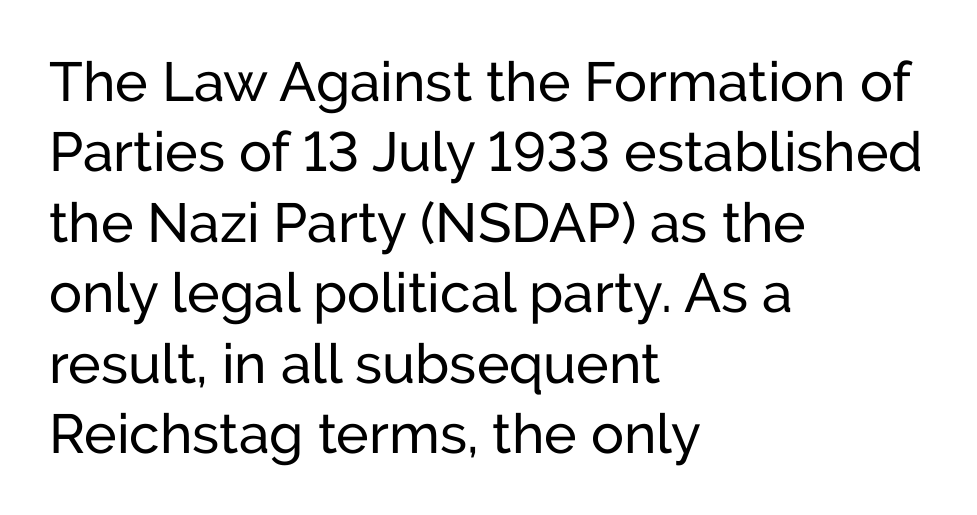
Casual observation: everything's shoved over to the left. Does the type have serifs? No, each stem ends abruptly. The baseline area is clear. Compared with typical body copy, the letter spacing here is the same. You could not count columns in this text — the font is proportionally spaced. Line spacing here is normal.
